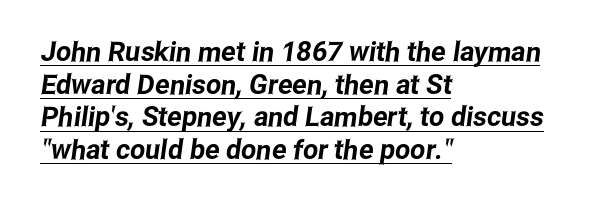
Tracking here is standard; glyphs follow each other at the usual distance. The passage is arranged the way most books set body copy — flush left. A baseline rule has been typeset under these characters.
